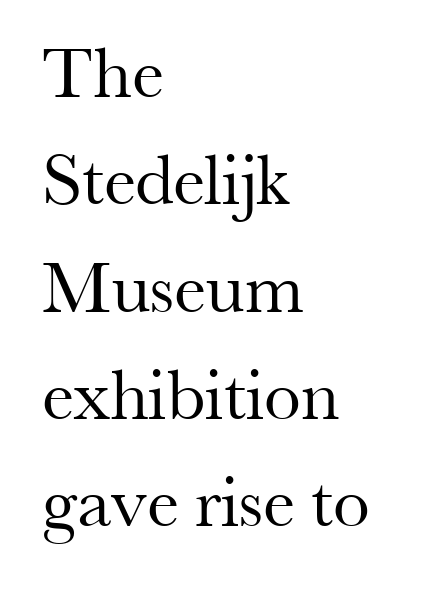
These glyphs show unthickened strokes, regular width or finer. Character widths vary here, with narrow letters taking less room than wide ones. Rule under the text: the space is simply empty. The typography opts for an upright posture over an oblique one. Are there feet on the stems? There are — it's a serif. The text block is weighted toward the left margin, trailing off unevenly rightward.
